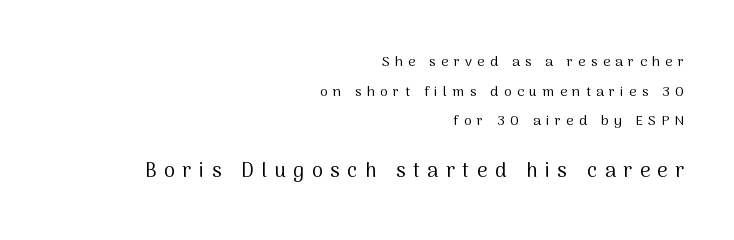
The image shows 20 px text type, upright; set right-aligned, loose line spacing (2.12x), unusually wide letter spacing (+0.38 em), not underlined; the second (bottom) block is 1.43x larger.
